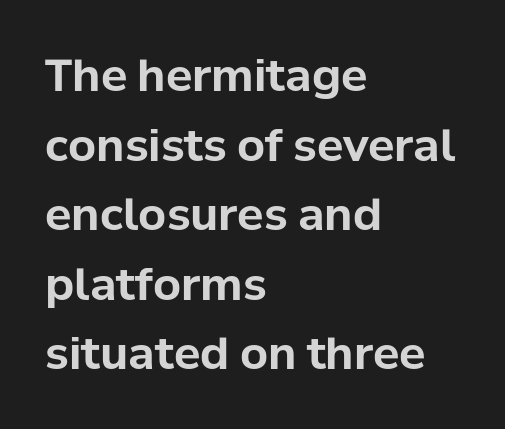
The image shows 44 px bold sans-serif type, upright; set left-aligned, normal line spacing (1.58x), normal letter spacing, not underlined; low stroke contrast and a medium x-height.
